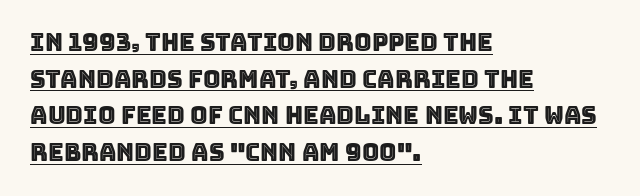
The horizontal fit of the characters is conventional and even. Underline: present. Regular leading. These lines were composed using upright roman letters.
